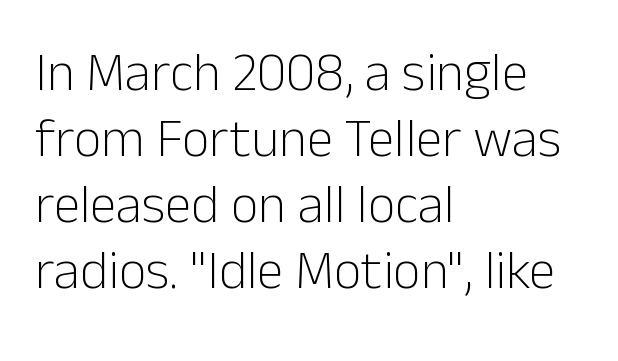
Q: Is the text bold? A: No.
Q: Is the text italic (slanted)? A: No, it is upright.
Q: Is the typeface a serif or a sans-serif typeface? A: Sans-serif.
Q: Is the text underlined? A: No.
Q: How is the paragraph aligned? A: Left-aligned.
Q: Is the spacing between letters normal or unusually wide? A: Normal.
Q: Width (condensed, normal, or wide)? A: Normal.
Q: Stroke contrast? A: Low.
Q: x-height? A: Medium.
Q: Monospaced? A: No.
